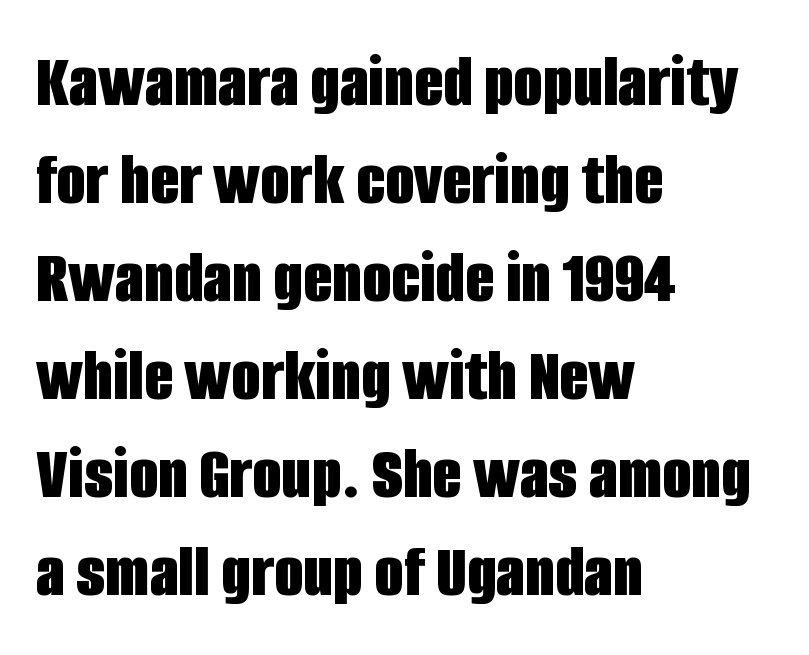
Successive baselines arrive at the customary interval. Spacing verdict: proportional, widths tailored to each character. No feet cap the strokes, marking this as sans-serif type. The line texture is even and compact thanks to regular tracking. The font's upright variant was chosen for this text. Strong, thick strokes mark this as bold type.
